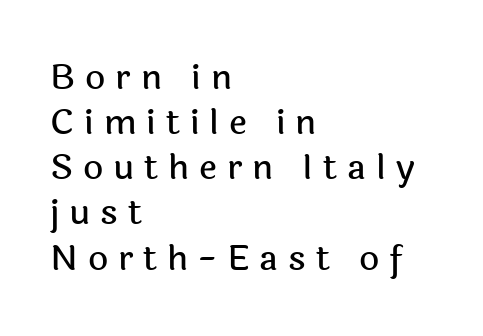
{"serif": "no", "italic": "no", "width": "normal", "x_height": "medium", "monospaced": "no", "underline": "no", "align": "left", "line_spacing": "normal", "line_spacing_ratio": 1.29, "letter_spacing": "wide", "letter_spacing_em": 0.28, "glyph_px": 35}
